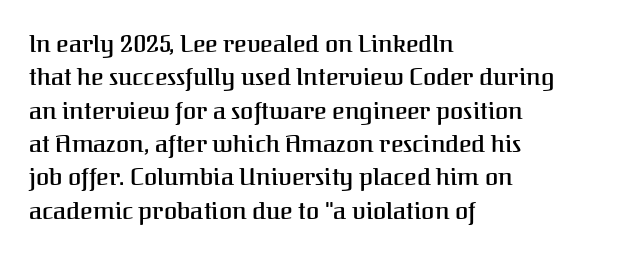
Q: Is the text italic (slanted)? A: No, it is upright.
Q: Is the text underlined? A: No.
Q: How is the paragraph aligned? A: Left-aligned.
Q: Is the spacing between letters normal or unusually wide? A: Normal.
Q: Is the spacing between lines tight, normal or loose? A: Normal.
